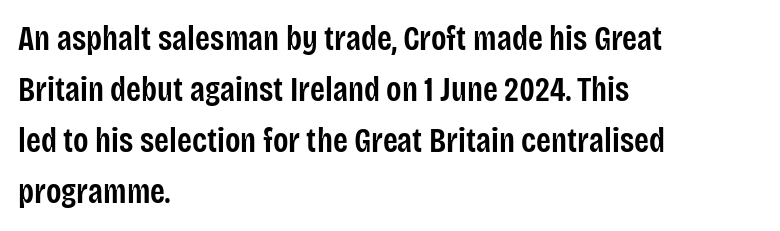
The image shows 34 px semibold, condensed sans-serif type, upright; set left-aligned, normal line spacing (1.5x), normal letter spacing, not underlined; low stroke contrast and a large x-height.
